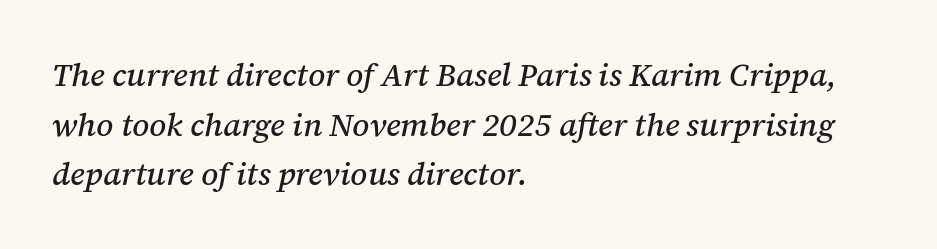
The image shows 32 px serif type, italic (leaning right); set left-aligned, normal line spacing (1.55x), normal letter spacing, not underlined; medium stroke contrast and a medium x-height.
